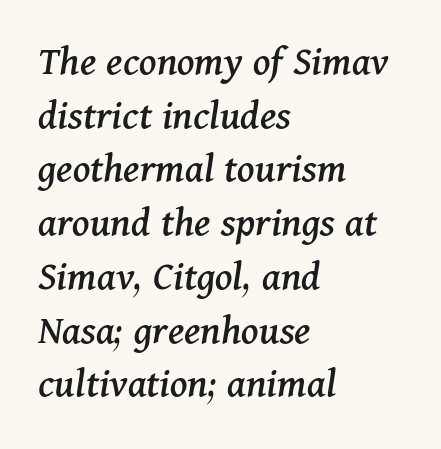
The image shows 43 px serif type, italic (leaning right); set left-aligned, normal line spacing (1.25x), normal letter spacing, not underlined; medium stroke contrast and a medium x-height.
